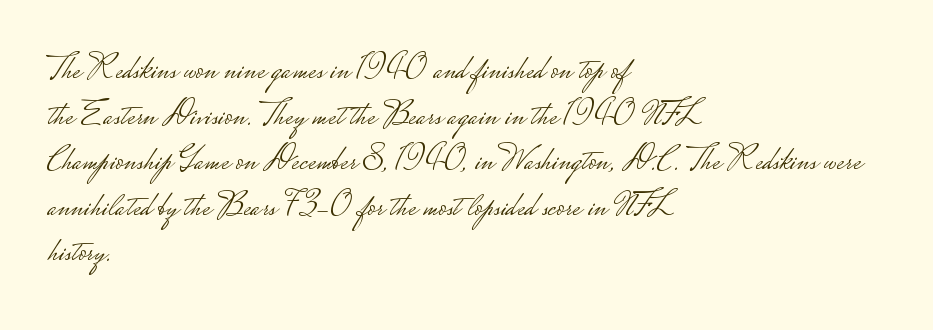
{"serif": "no", "bold": "no", "weight": "light", "width": "wide", "stroke_contrast": "low", "monospaced": "no", "underline": "no", "align": "left", "line_spacing": "normal", "line_spacing_ratio": 1.34, "letter_spacing": "normal", "letter_spacing_em": 0.0, "glyph_px": 34}
